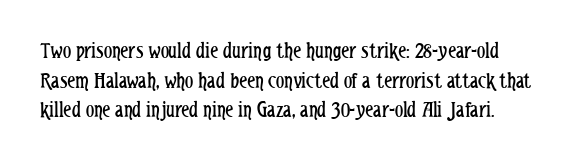
The image shows 23 px text type, upright; set normal line spacing (1.29x), normal letter spacing, not underlined.
